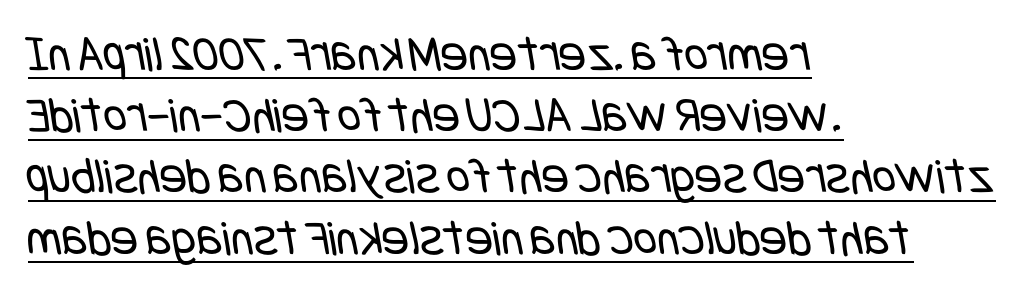
Letter spacing: default. This reads as an unemphasized weight, regular at the heaviest. A baseline rule has been typeset under these characters. Typographically, this falls in the sans-serif category.
